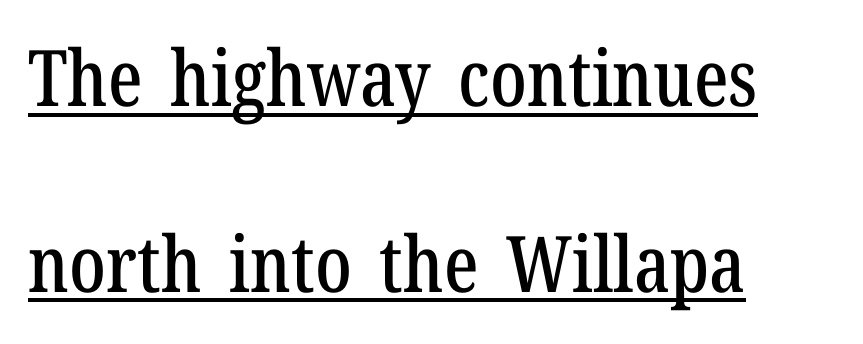
Q: Is the text italic (slanted)? A: No, it is upright.
Q: Is the typeface a serif or a sans-serif typeface? A: Serif.
Q: Is the text underlined? A: Yes.
Q: How is the paragraph aligned? A: Left-aligned.
Q: Is the spacing between letters normal or unusually wide? A: Normal.
Q: Is the spacing between lines tight, normal or loose? A: Loose.
Q: Width (condensed, normal, or wide)? A: Condensed.
Q: Stroke contrast? A: Low.
Q: x-height? A: Medium.
Q: Monospaced? A: No.
